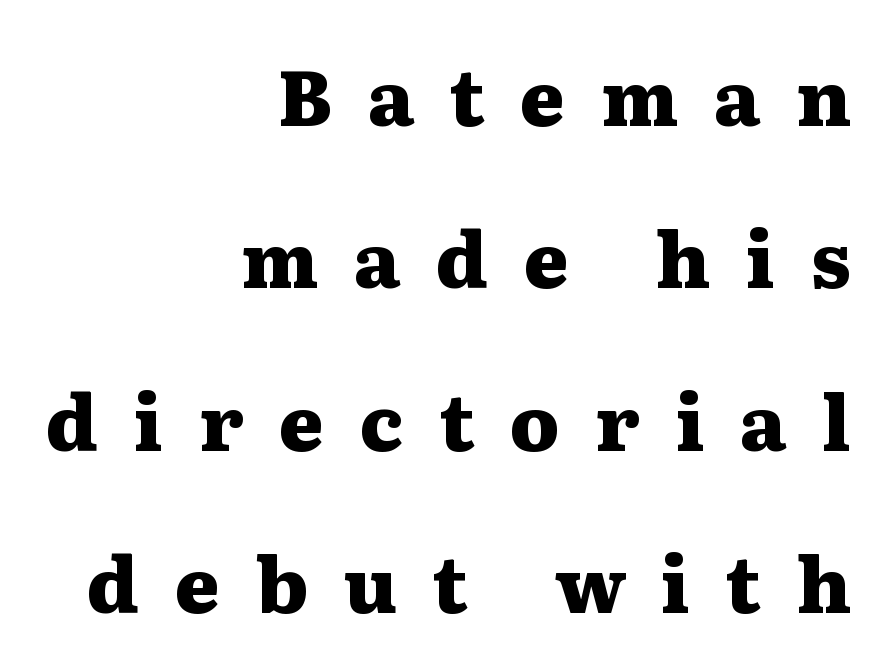
The image shows 77 px heavy, wide serif type, upright; set right-aligned, loose line spacing (2.11x), unusually wide letter spacing (+0.46 em), not underlined; medium stroke contrast and a medium x-height.
